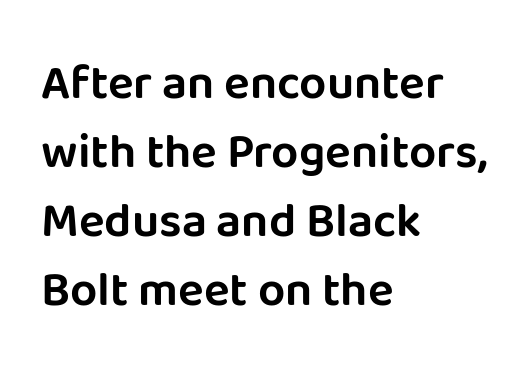
The image shows 48 px sans-serif type, upright; set left-aligned, normal line spacing (1.44x), normal letter spacing, not underlined; low stroke contrast and a large x-height.
